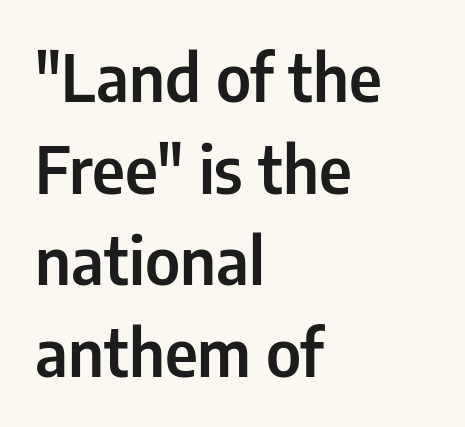
Looks like regular typesetting: each glyph gets only the width it needs. Typographically, this falls in the sans-serif category. The rendering uses a moderate line-height, typical for paragraphs. You can tell it's not italic because the verticals are truly vertical.
